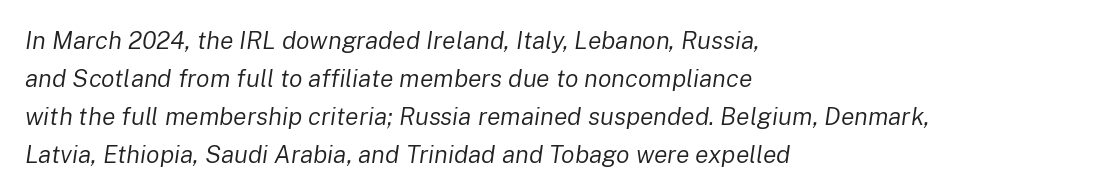
{"italic": "yes", "lean": "right", "slant_degrees": 8, "bold": "no", "underline": "no", "align": "left", "line_spacing": "normal", "line_spacing_ratio": 1.52, "letter_spacing": "normal", "letter_spacing_em": 0.0, "glyph_px": 25}
